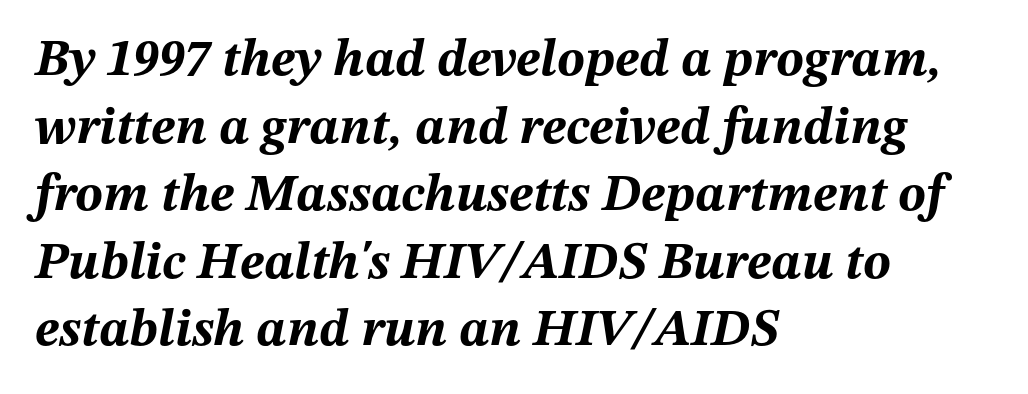
{"italic": "yes", "lean": "right", "slant_degrees": 12, "bold": "yes", "weight": "bold", "width": "normal", "stroke_contrast": "medium", "x_height": "medium", "monospaced": "no", "underline": "no", "align": "left", "line_spacing": "normal", "line_spacing_ratio": 1.3, "letter_spacing": "normal", "letter_spacing_em": 0.0, "glyph_px": 52}
